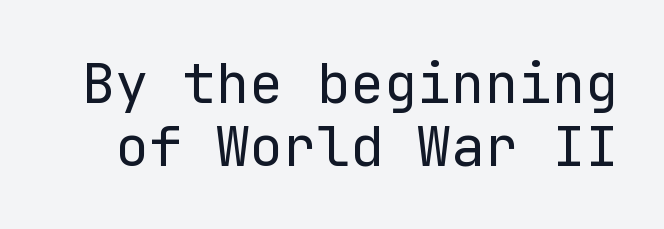
Q: Is the text bold? A: No.
Q: Is the text italic (slanted)? A: No, it is upright.
Q: Is the typeface a serif or a sans-serif typeface? A: Sans-serif.
Q: Is the text underlined? A: No.
Q: Is the spacing between letters normal or unusually wide? A: Normal.
Q: Is the spacing between lines tight, normal or loose? A: Tight.
Q: Width (condensed, normal, or wide)? A: Normal.
Q: Stroke contrast? A: Low.
Q: x-height? A: Medium.
Q: Monospaced? A: Yes.
